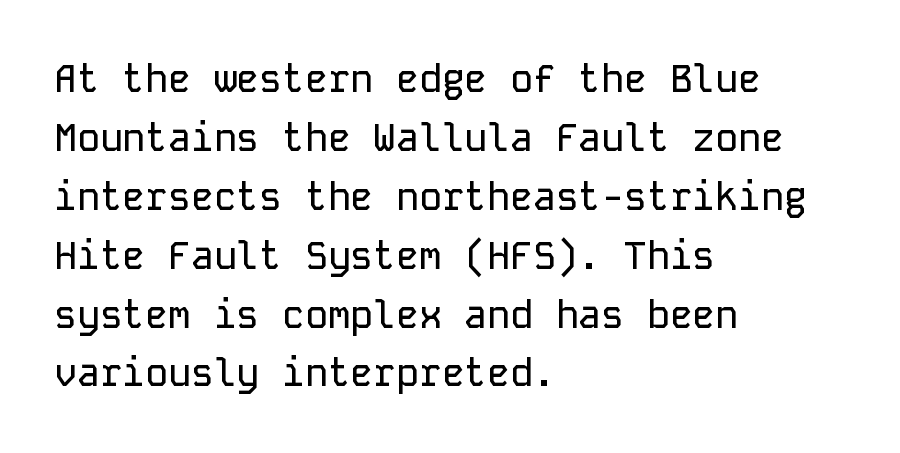
The image shows 38 px sans-serif type, upright, monospaced; set left-aligned, normal line spacing (1.55x), normal letter spacing, not underlined; low stroke contrast and a medium x-height.
